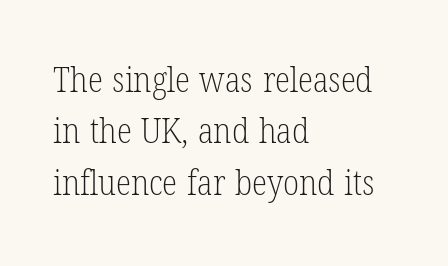
The image shows 35 px light, condensed serif type, upright; set left-aligned, normal line spacing (1.47x), normal letter spacing, not underlined; low stroke contrast and a medium x-height.
